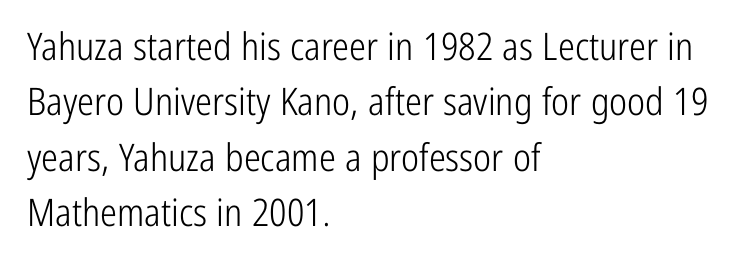
The line texture is even and compact thanks to regular tracking. Has an underline been added? It has not. The passage shown is typed in a proportional face where columns would drift. The lettering holds an erect, upright posture throughout. Vertical stems look standard width or narrower in stroke.
